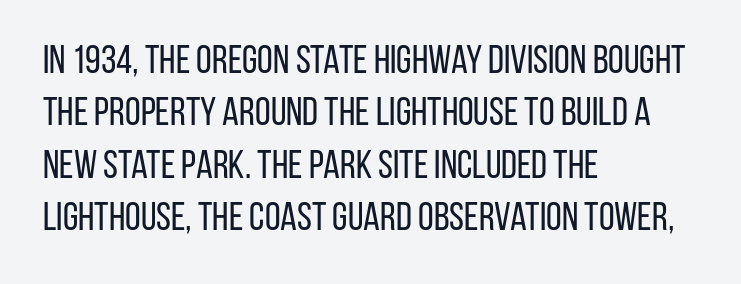
{"serif": "no", "italic": "no", "bold": "no", "weight": "regular", "width": "condensed", "stroke_contrast": "low", "x_height": "large", "monospaced": "no", "underline": "no", "align": "left", "line_spacing": "normal", "line_spacing_ratio": 1.31, "letter_spacing": "normal", "letter_spacing_em": 0.0, "glyph_px": 40}
